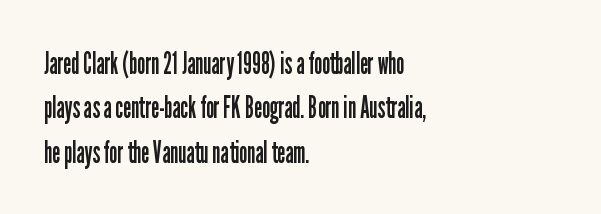
{"serif": "no", "italic": "no", "bold": "no", "weight": "regular", "width": "condensed", "stroke_contrast": "low", "x_height": "medium", "monospaced": "no", "underline": "no", "align": "left", "line_spacing": "normal", "line_spacing_ratio": 1.48, "letter_spacing": "normal", "letter_spacing_em": 0.0, "glyph_px": 30}
